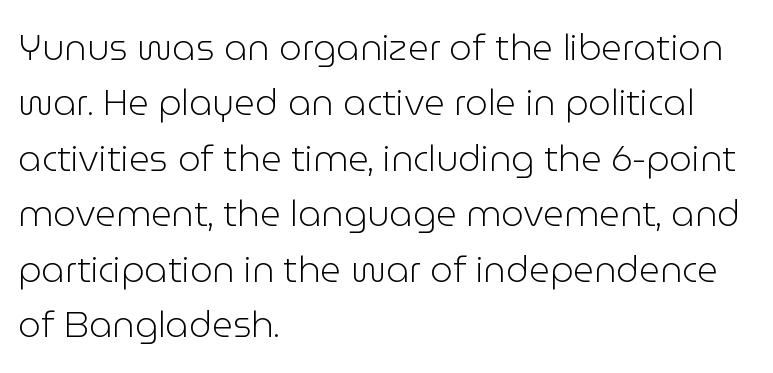
The glyphs are unaccompanied by any horizontal stroke below them. The letters stand straight up with perfectly vertical stems. Short note: letters normally spaced. Alignment: flush left. You could not count columns in this text — the font is proportionally spaced. Typographically, this falls in the sans-serif category.
